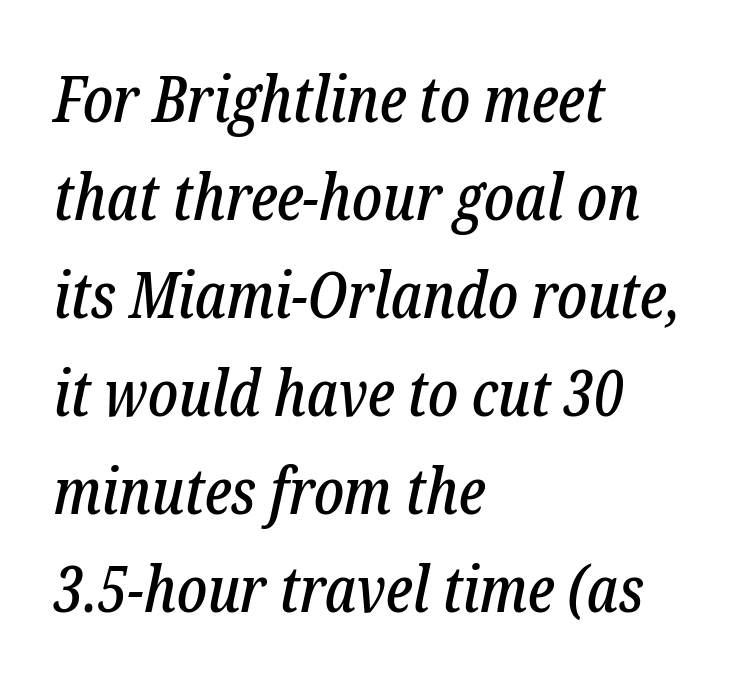
The face used here is proportionally spaced, like ordinary book or web type. Regarding serifs, this sample has them. Anything drawn beneath the words? Only blank space. Line beginnings align vertically; line endings do not. Summary of vertical rhythm: regular, with standard interline spacing. Look at the tracking — it's just the regular setting, nothing added.
